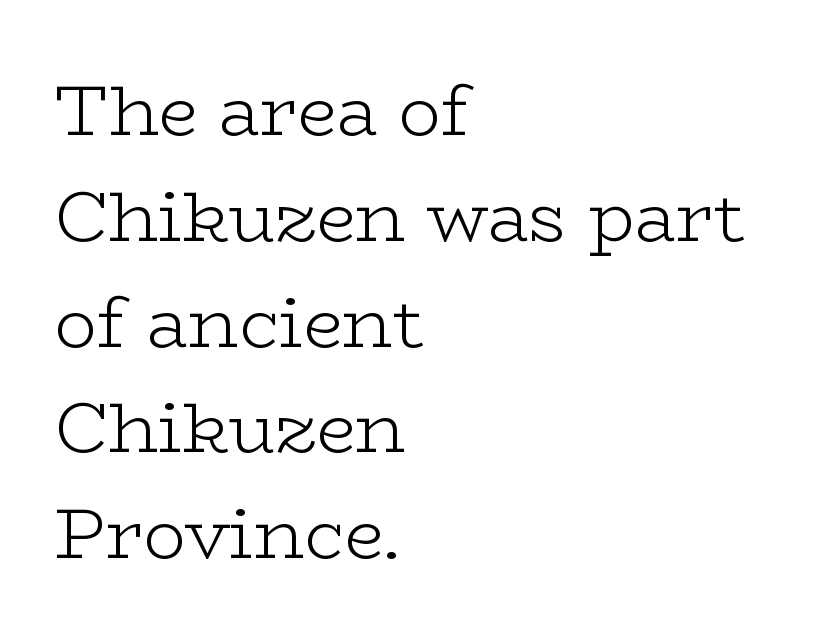
{"serif": "yes", "italic": "no", "bold": "no", "weight": "light", "width": "wide", "stroke_contrast": "low", "x_height": "medium", "monospaced": "no", "underline": "no", "align": "left", "line_spacing": "normal", "line_spacing_ratio": 1.49, "letter_spacing": "normal", "letter_spacing_em": 0.0, "glyph_px": 71}
